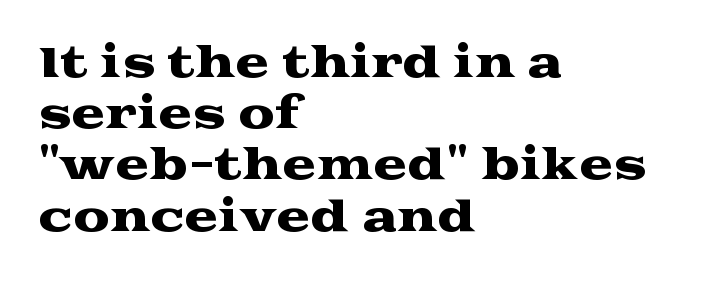
{"serif": "yes", "italic": "no", "width": "wide", "stroke_contrast": "medium", "x_height": "medium", "monospaced": "no", "underline": "no", "align": "left", "line_spacing": "normal", "line_spacing_ratio": 1.25, "letter_spacing": "normal", "letter_spacing_em": 0.0, "glyph_px": 41}
